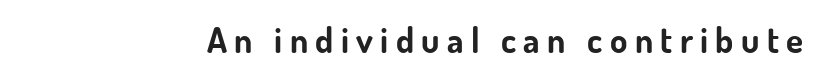
The image shows 35 px bold sans-serif type, upright; set unusually wide letter spacing (+0.21 em), not underlined; low stroke contrast and a small x-height.
